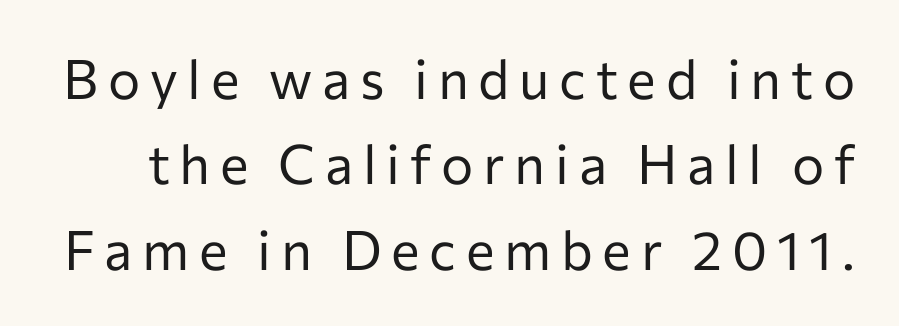
{"serif": "no", "italic": "no", "bold": "no", "weight": "regular", "width": "normal", "stroke_contrast": "low", "x_height": "medium", "monospaced": "no", "underline": "no", "line_spacing": "normal", "line_spacing_ratio": 1.58, "glyph_px": 54}
